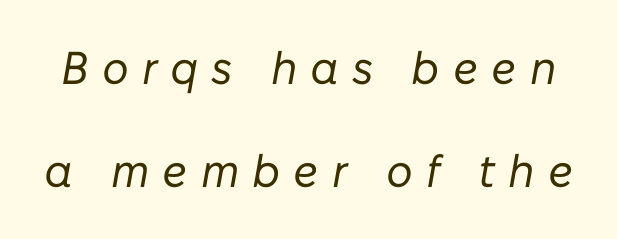
Q: Is the text bold? A: No.
Q: Is the text italic (slanted)? A: Yes, it leans right by about 10 degrees.
Q: Is the text underlined? A: No.
Q: Is the spacing between letters normal or unusually wide? A: Unusually wide.
Q: Is the spacing between lines tight, normal or loose? A: Loose.
Q: Width (condensed, normal, or wide)? A: Normal.
Q: Stroke contrast? A: Low.
Q: x-height? A: Medium.
Q: Monospaced? A: No.
